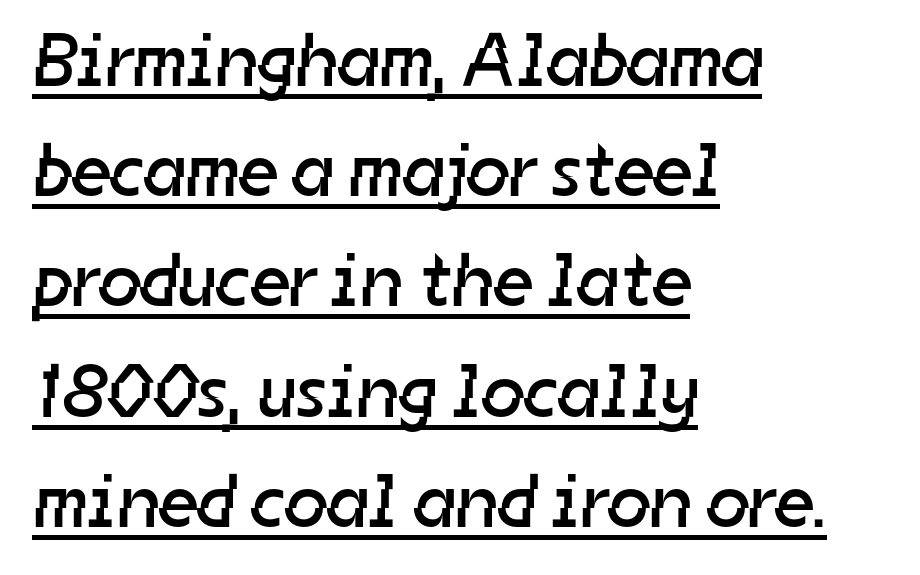
Q: Is the text bold? A: No.
Q: Is the typeface a serif or a sans-serif typeface? A: Sans-serif.
Q: Is the text underlined? A: Yes.
Q: How is the paragraph aligned? A: Left-aligned.
Q: Is the spacing between letters normal or unusually wide? A: Normal.
Q: Is the spacing between lines tight, normal or loose? A: Normal.
Q: Width (condensed, normal, or wide)? A: Normal.
Q: Stroke contrast? A: Low.
Q: x-height? A: Medium.
Q: Monospaced? A: No.
